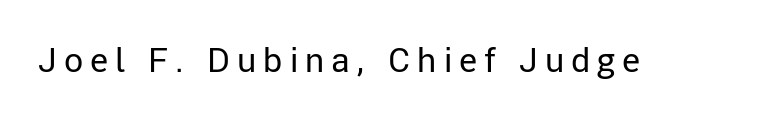
Q: Is the text bold? A: No.
Q: Is the text italic (slanted)? A: No, it is upright.
Q: Is the typeface a serif or a sans-serif typeface? A: Sans-serif.
Q: Is the text underlined? A: No.
Q: Is the spacing between letters normal or unusually wide? A: Unusually wide.
Q: Width (condensed, normal, or wide)? A: Normal.
Q: Stroke contrast? A: Low.
Q: x-height? A: Medium.
Q: Monospaced? A: No.
